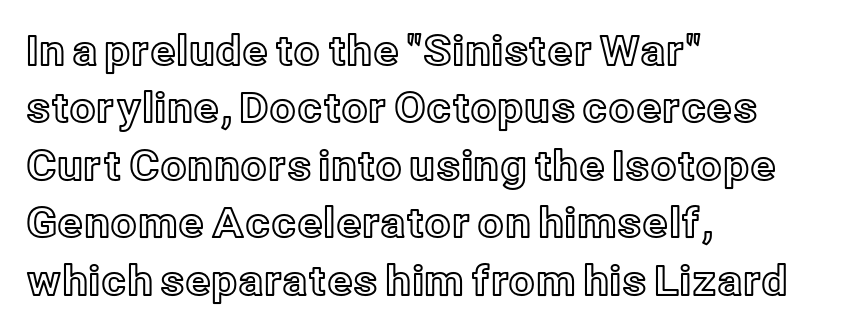
Underlining? Definitely not there. The face used here is rendered with its standard letterfit. Baseline-to-baseline distance is the conventional proportion of letter height. This sample has the flowing, uneven cadence of proportional lettering. Is the block centered? No — it sits flush against the left margin.
